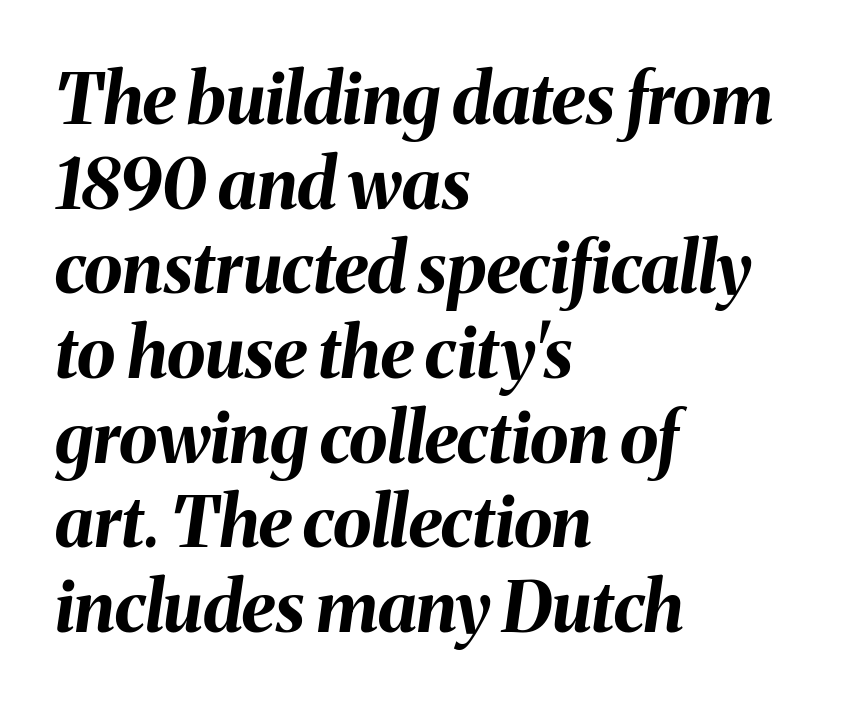
Is the letter spacing exaggerated? No — it looks like the ordinary default. Underline: absent. You'd pick this weight for a headline — it's a proper bold. Each letter keeps its own natural width here, so spacing adapts to shape.
